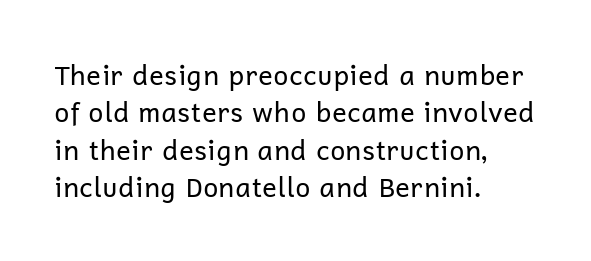
The image shows 27 px text type, upright; set left-aligned, normal line spacing (1.38x), normal letter spacing, not underlined.
